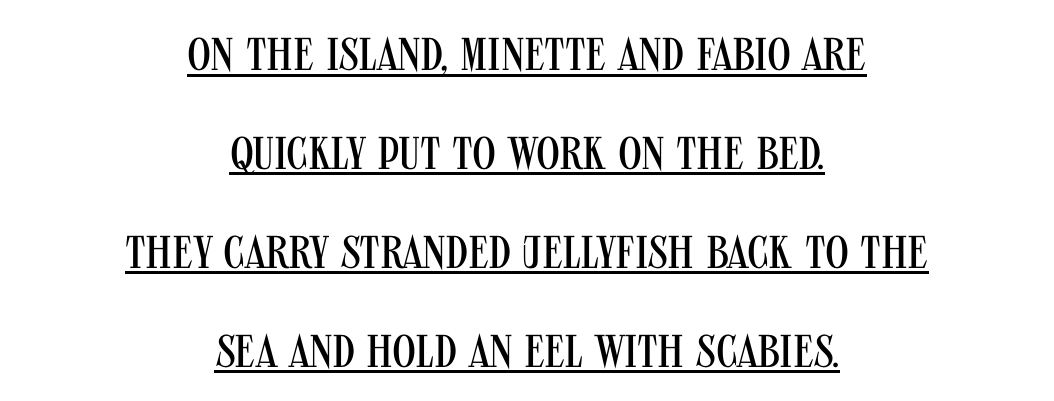
The image shows 46 px regular-weight, condensed sans-serif type, upright; set centered, loose line spacing (2.15x), normal letter spacing, underlined; medium stroke contrast and a large x-height.
